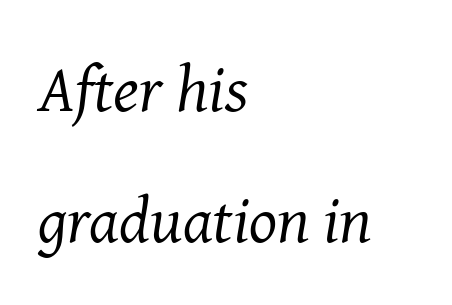
Q: Is the text bold? A: No.
Q: Is the text italic (slanted)? A: Yes, it leans right by about 8 degrees.
Q: Is the typeface a serif or a sans-serif typeface? A: Serif.
Q: Is the text underlined? A: No.
Q: How is the paragraph aligned? A: Left-aligned.
Q: Is the spacing between letters normal or unusually wide? A: Normal.
Q: Is the spacing between lines tight, normal or loose? A: Loose.
Q: Width (condensed, normal, or wide)? A: Normal.
Q: Stroke contrast? A: Medium.
Q: x-height? A: Medium.
Q: Monospaced? A: No.
